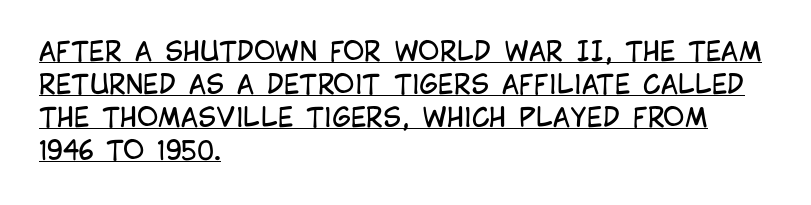
Q: Is the text bold? A: No.
Q: Is the text italic (slanted)? A: No, it is upright.
Q: Is the text underlined? A: Yes.
Q: How is the paragraph aligned? A: Left-aligned.
Q: Is the spacing between letters normal or unusually wide? A: Normal.
Q: Is the spacing between lines tight, normal or loose? A: Normal.
